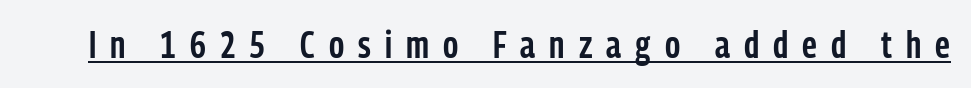
Q: Is the text bold? A: Semi-bold.
Q: Is the text italic (slanted)? A: No, it is upright.
Q: Is the typeface a serif or a sans-serif typeface? A: Sans-serif.
Q: Is the text underlined? A: Yes.
Q: Is the spacing between letters normal or unusually wide? A: Unusually wide.
Q: Width (condensed, normal, or wide)? A: Condensed.
Q: Stroke contrast? A: Low.
Q: x-height? A: Medium.
Q: Monospaced? A: No.
